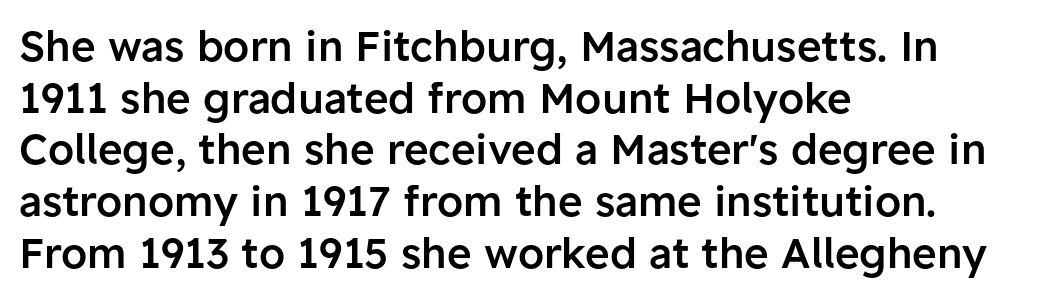
The image shows 42 px semibold sans-serif type, upright; set left-aligned, line spacing 1.23x, normal letter spacing, not underlined; low stroke contrast and a medium x-height.
